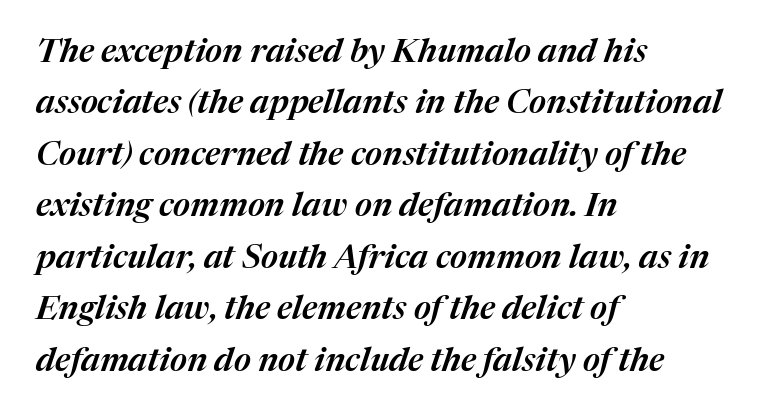
Characters follow at the spacing the type designer built in. Observe the lean: these are italic letterforms. The rows are spaced the way most documents space them. The space directly below the letters is spotless.
